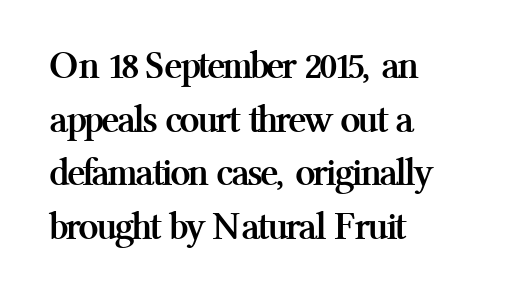
{"serif": "yes", "italic": "no", "bold": "yes", "weight": "semibold", "width": "normal", "stroke_contrast": "medium", "x_height": "medium", "monospaced": "no", "underline": "no", "align": "left", "line_spacing": "normal", "line_spacing_ratio": 1.34, "letter_spacing": "normal", "letter_spacing_em": 0.0, "glyph_px": 40}
